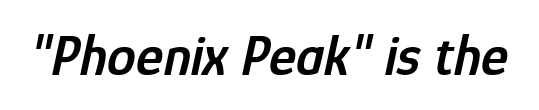
Q: Is the text bold? A: Semi-bold.
Q: Is the text italic (slanted)? A: Yes, it leans right by about 12 degrees.
Q: Is the text underlined? A: No.
Q: Is the spacing between letters normal or unusually wide? A: Normal.
Q: Width (condensed, normal, or wide)? A: Condensed.
Q: Stroke contrast? A: Low.
Q: x-height? A: Medium.
Q: Monospaced? A: No.
